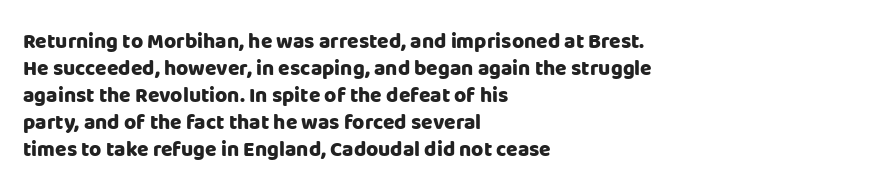
Q: Is the text bold? A: Yes.
Q: Is the text italic (slanted)? A: No, it is upright.
Q: Is the text underlined? A: No.
Q: How is the paragraph aligned? A: Left-aligned.
Q: Is the spacing between letters normal or unusually wide? A: Normal.
Q: Is the spacing between lines tight, normal or loose? A: Normal.
